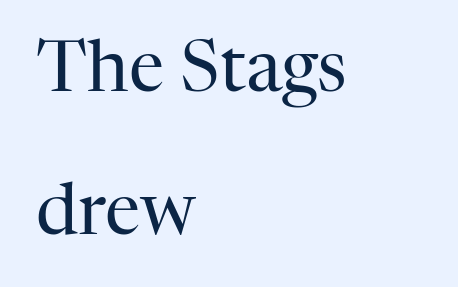
The specimen reads as upright at a glance. The font sits on the lighter half of the weight spectrum, regular included. The letterforms sit shoulder to shoulder at normal distance. Proportional: the letters do not fall into vertical columns. Where is the straight margin? On the left.
